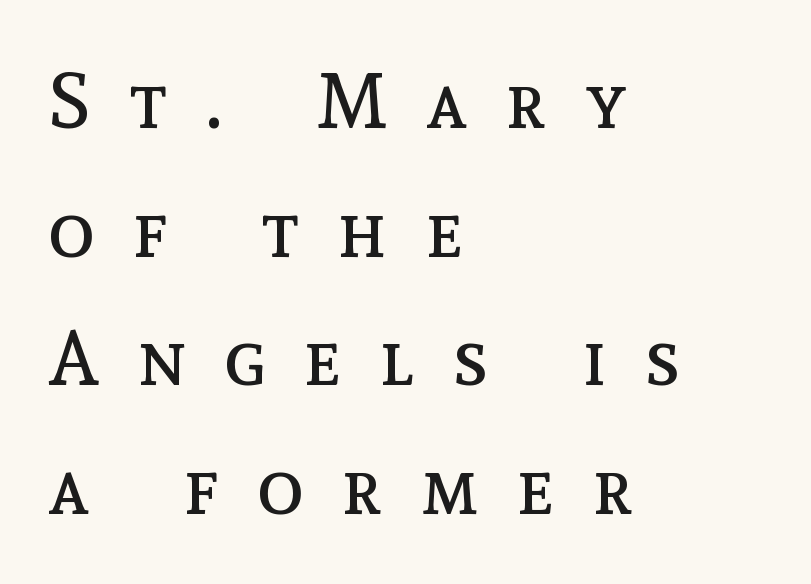
{"italic": "no", "bold": "no", "weight": "regular", "width": "normal", "x_height": "medium", "monospaced": "no", "underline": "no", "align": "left", "line_spacing": "normal", "line_spacing_ratio": 1.67, "letter_spacing": "wide", "letter_spacing_em": 0.5, "glyph_px": 77}
